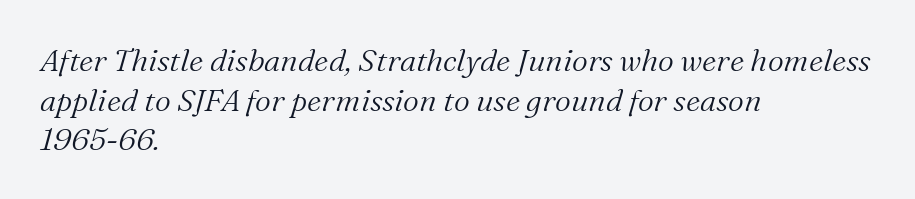
{"serif": "yes", "italic": "yes", "lean": "right", "slant_degrees": 16, "bold": "no", "weight": "light", "width": "normal", "stroke_contrast": "medium", "x_height": "medium", "monospaced": "no", "underline": "no", "align": "left", "line_spacing": "normal", "line_spacing_ratio": 1.28, "letter_spacing": "normal", "letter_spacing_em": 0.0, "glyph_px": 31}
